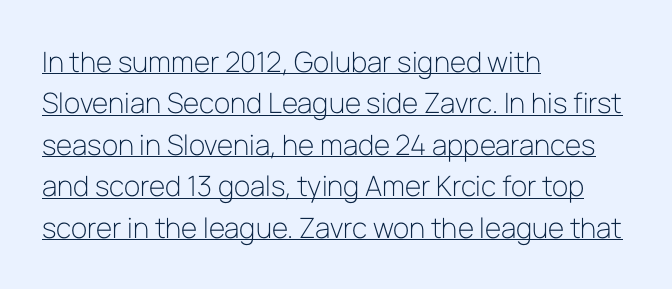
Q: Is the text bold? A: No.
Q: Is the text italic (slanted)? A: No, it is upright.
Q: Is the typeface a serif or a sans-serif typeface? A: Sans-serif.
Q: Is the text underlined? A: Yes.
Q: How is the paragraph aligned? A: Left-aligned.
Q: Is the spacing between letters normal or unusually wide? A: Normal.
Q: Is the spacing between lines tight, normal or loose? A: Normal.
Q: Width (condensed, normal, or wide)? A: Normal.
Q: Stroke contrast? A: Low.
Q: x-height? A: Medium.
Q: Monospaced? A: No.
